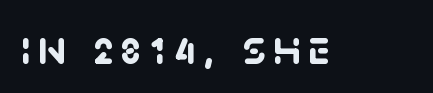
{"serif": "no", "bold": "yes", "weight": "semibold", "width": "normal", "stroke_contrast": "low", "x_height": "large", "monospaced": "no", "underline": "no", "glyph_px": 50}
